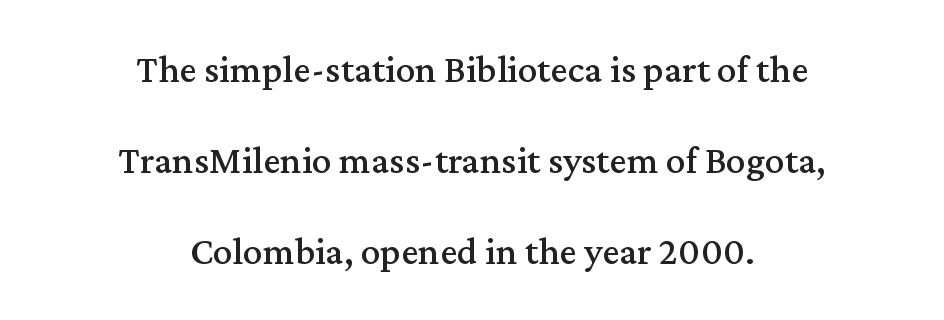
{"serif": "yes", "italic": "no", "width": "normal", "stroke_contrast": "medium", "x_height": "medium", "monospaced": "no", "underline": "no", "align": "center", "line_spacing": "loose", "line_spacing_ratio": 2.33, "letter_spacing": "normal", "letter_spacing_em": 0.0, "glyph_px": 39}
